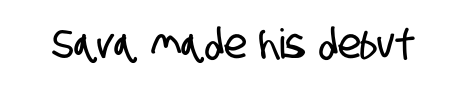
The image shows 41 px condensed sans-serif type; set normal letter spacing, not underlined; low stroke contrast and a large x-height.
